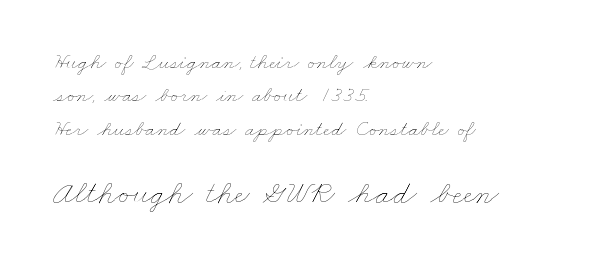
The image shows 33 px thin, wide type; set left-aligned, normal line spacing (1.52x), normal letter spacing, not underlined; the second (bottom) block is 1.5x larger; low stroke contrast and a small x-height.
